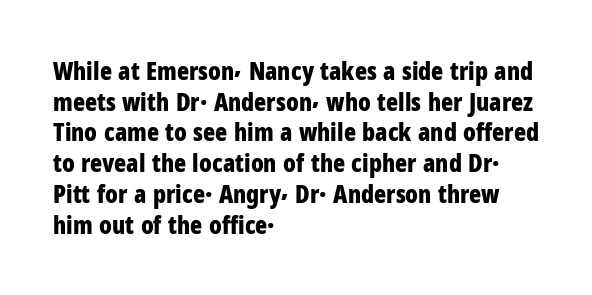
Q: Is the text bold? A: Yes.
Q: Is the text italic (slanted)? A: No, it is upright.
Q: Is the text underlined? A: No.
Q: How is the paragraph aligned? A: Left-aligned.
Q: Is the spacing between letters normal or unusually wide? A: Normal.
